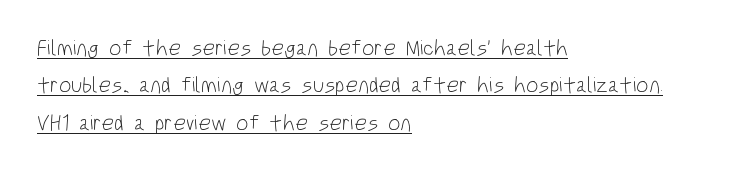
{"italic": "no", "bold": "no", "underline": "yes", "align": "left", "line_spacing": "normal", "line_spacing_ratio": 1.7, "letter_spacing": "normal", "letter_spacing_em": 0.0, "glyph_px": 22}
